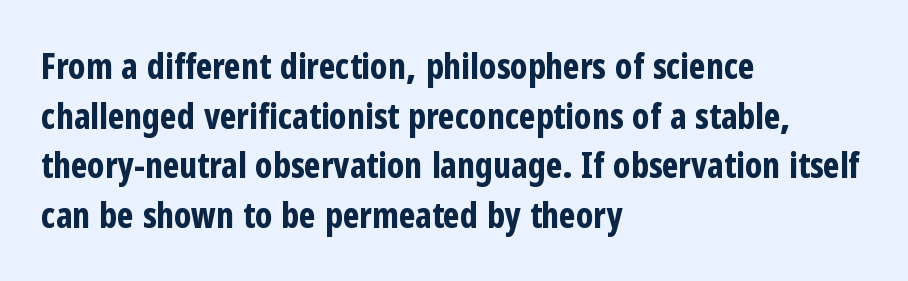
The image shows 35 px bold, condensed sans-serif type, upright; set left-aligned, normal line spacing (1.42x), normal letter spacing, not underlined; low stroke contrast and a medium x-height.
